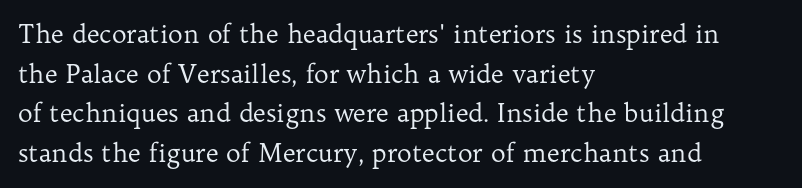
Q: Is the text bold? A: No.
Q: Is the text italic (slanted)? A: No, it is upright.
Q: Is the text underlined? A: No.
Q: How is the paragraph aligned? A: Left-aligned.
Q: Is the spacing between letters normal or unusually wide? A: Normal.
Q: Is the spacing between lines tight, normal or loose? A: Normal.
